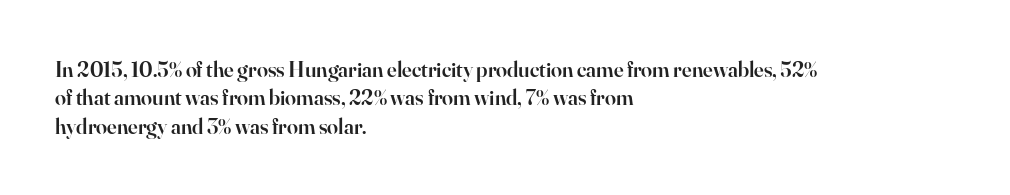
The image shows 22 px text type, upright; set left-aligned, normal line spacing (1.29x), normal letter spacing, not underlined.
